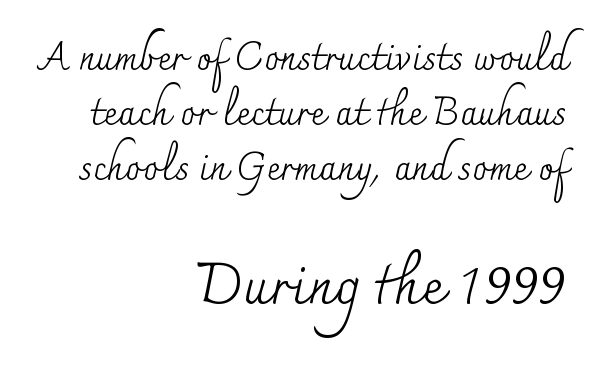
Q: Is the text bold? A: No.
Q: Is the text italic (slanted)? A: Yes.
Q: Is the typeface a serif or a sans-serif typeface? A: Serif.
Q: Is the text underlined? A: No.
Q: How is the paragraph aligned? A: Right-aligned.
Q: Is the spacing between letters normal or unusually wide? A: Normal.
Q: Is the spacing between lines tight, normal or loose? A: Normal.
Q: Which block of text is set in a larger size, the first (top) or the second (bottom)? A: The second (bottom) one.
Q: Width (condensed, normal, or wide)? A: Normal.
Q: Stroke contrast? A: Medium.
Q: x-height? A: Small.
Q: Monospaced? A: No.
